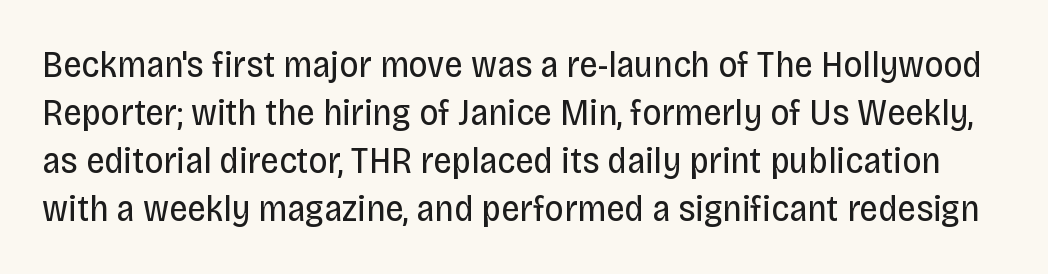
The image shows 37 px regular-weight, condensed sans-serif type, upright; set normal line spacing (1.3x), normal letter spacing, not underlined; low stroke contrast and a large x-height.
